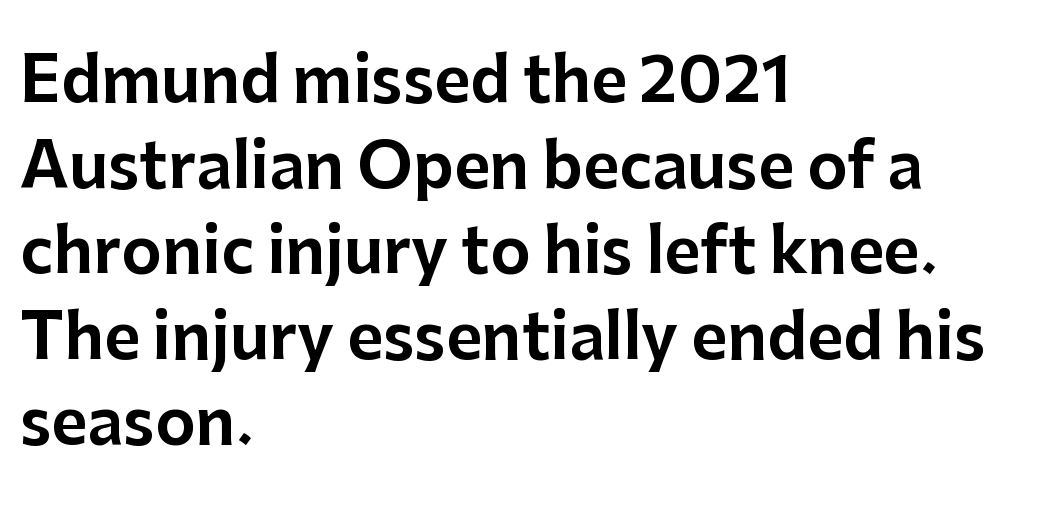
The image shows 62 px sans-serif type, upright; set left-aligned, normal line spacing (1.38x), normal letter spacing, not underlined; low stroke contrast and a medium x-height.
